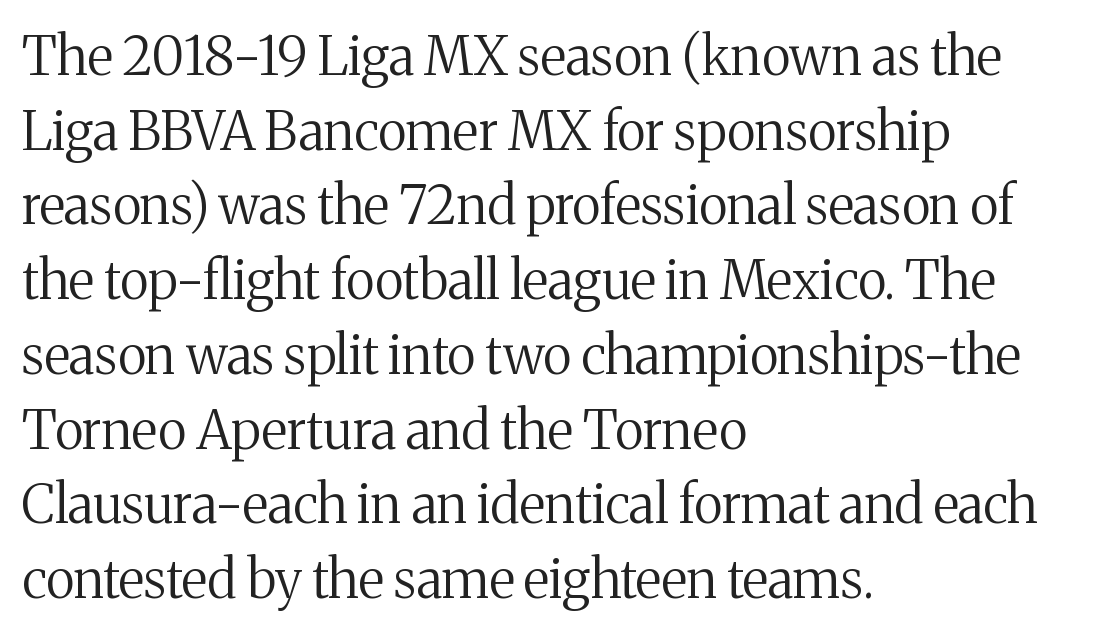
The image shows 53 px regular-weight serif type, upright; set left-aligned, normal line spacing (1.41x), normal letter spacing, not underlined; medium stroke contrast and a medium x-height.
